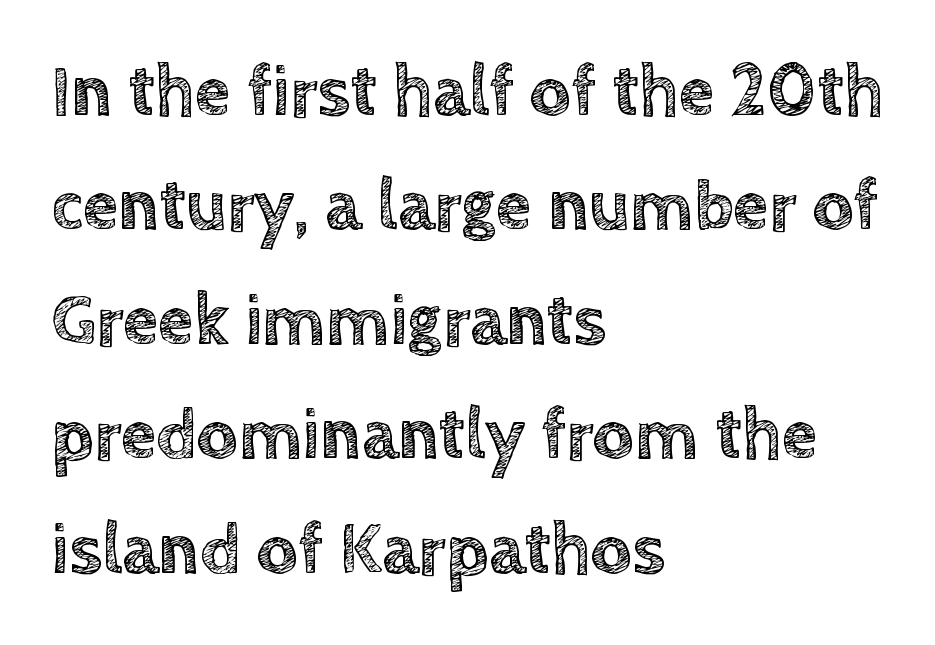
Q: Is the text italic (slanted)? A: No, it is upright.
Q: Is the text underlined? A: No.
Q: How is the paragraph aligned? A: Left-aligned.
Q: Is the spacing between letters normal or unusually wide? A: Normal.
Q: Is the spacing between lines tight, normal or loose? A: Normal.
Q: Width (condensed, normal, or wide)? A: Normal.
Q: x-height? A: Large.
Q: Monospaced? A: No.
